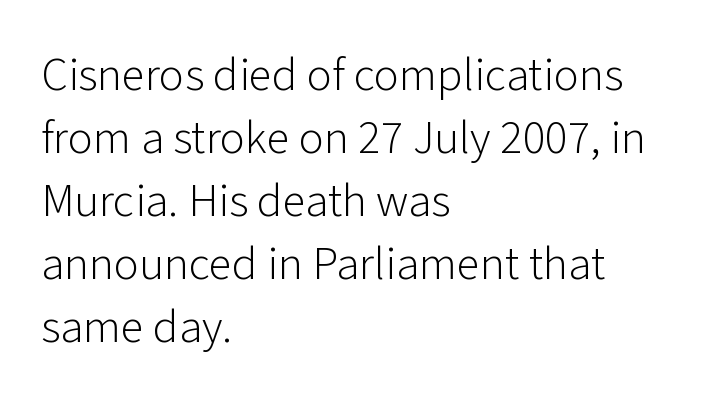
Q: Is the text bold? A: No.
Q: Is the text italic (slanted)? A: No, it is upright.
Q: Is the typeface a serif or a sans-serif typeface? A: Sans-serif.
Q: Is the text underlined? A: No.
Q: How is the paragraph aligned? A: Left-aligned.
Q: Is the spacing between letters normal or unusually wide? A: Normal.
Q: Is the spacing between lines tight, normal or loose? A: Normal.
Q: Width (condensed, normal, or wide)? A: Normal.
Q: Stroke contrast? A: Low.
Q: x-height? A: Medium.
Q: Monospaced? A: No.
